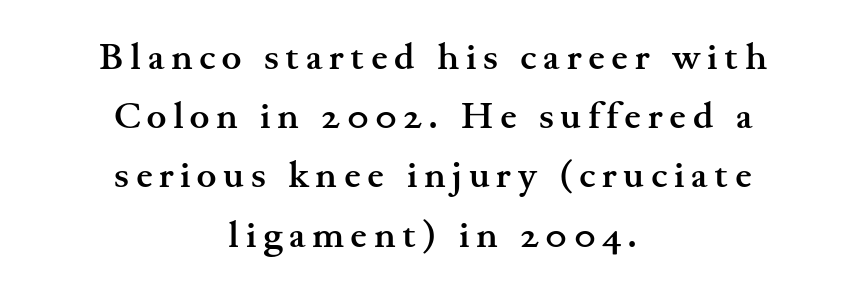
{"serif": "yes", "italic": "no", "bold": "yes", "weight": "semibold", "width": "wide", "stroke_contrast": "medium", "x_height": "small", "monospaced": "no", "underline": "no", "align": "center", "line_spacing": "normal", "line_spacing_ratio": 1.6, "glyph_px": 37}
